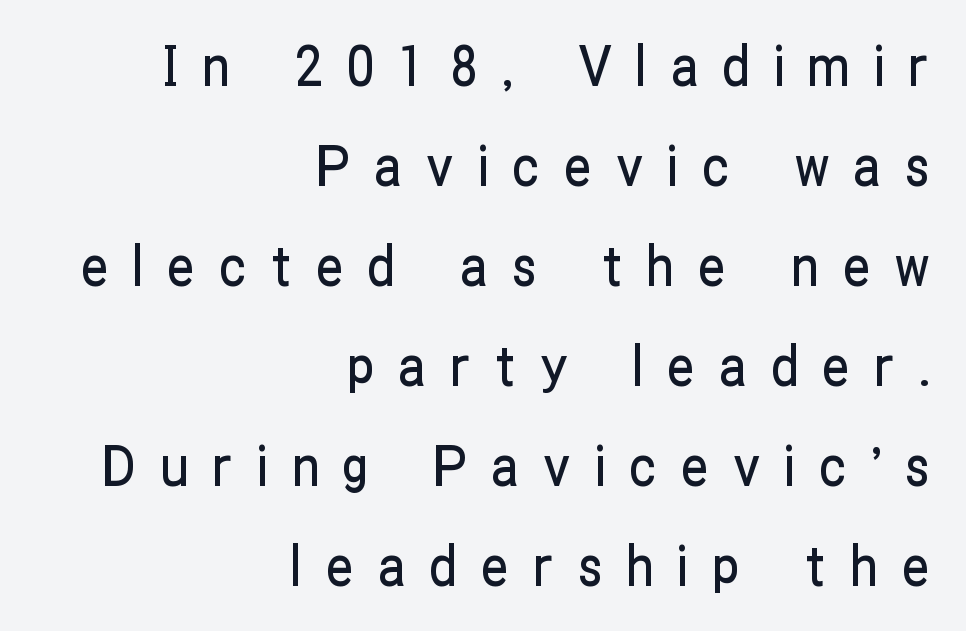
Q: Is the text italic (slanted)? A: No, it is upright.
Q: Is the typeface a serif or a sans-serif typeface? A: Sans-serif.
Q: Is the text underlined? A: No.
Q: How is the paragraph aligned? A: Right-aligned.
Q: Is the spacing between letters normal or unusually wide? A: Unusually wide.
Q: Width (condensed, normal, or wide)? A: Condensed.
Q: Stroke contrast? A: Low.
Q: x-height? A: Medium.
Q: Monospaced? A: No.
